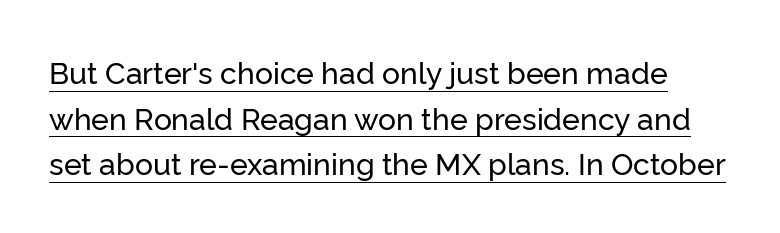
Q: Is the text italic (slanted)? A: No, it is upright.
Q: Is the typeface a serif or a sans-serif typeface? A: Sans-serif.
Q: Is the text underlined? A: Yes.
Q: Is the spacing between letters normal or unusually wide? A: Normal.
Q: Is the spacing between lines tight, normal or loose? A: Normal.
Q: Width (condensed, normal, or wide)? A: Normal.
Q: Stroke contrast? A: Low.
Q: x-height? A: Medium.
Q: Monospaced? A: No.
